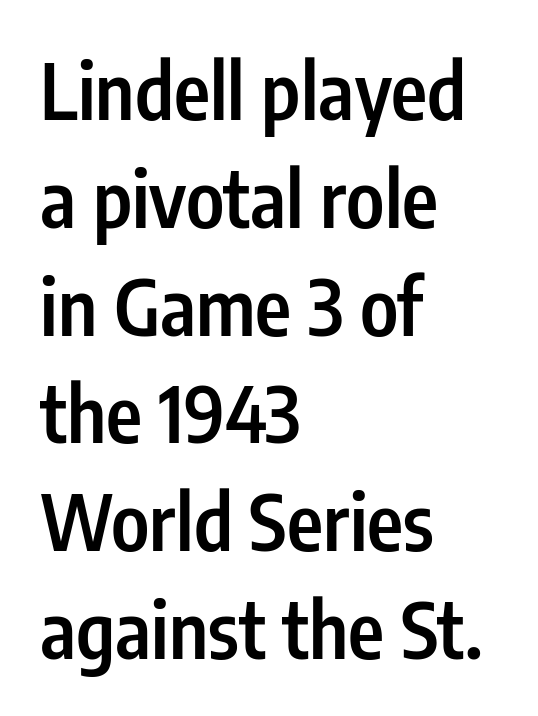
The image shows 77 px semibold, condensed sans-serif type, upright; set left-aligned, normal line spacing (1.4x), normal letter spacing, not underlined; low stroke contrast and a medium x-height.
